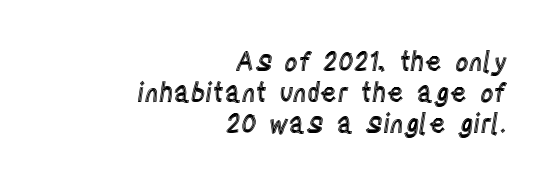
The image shows 26 px text type; set right-aligned, line spacing 1.19x, normal letter spacing, not underlined.
